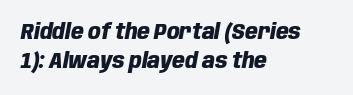
Q: Is the text bold? A: Yes.
Q: Is the text italic (slanted)? A: Yes, it leans right by about 10 degrees.
Q: Is the text underlined? A: No.
Q: How is the paragraph aligned? A: Left-aligned.
Q: Is the spacing between letters normal or unusually wide? A: Normal.
Q: Is the spacing between lines tight, normal or loose? A: Normal.
